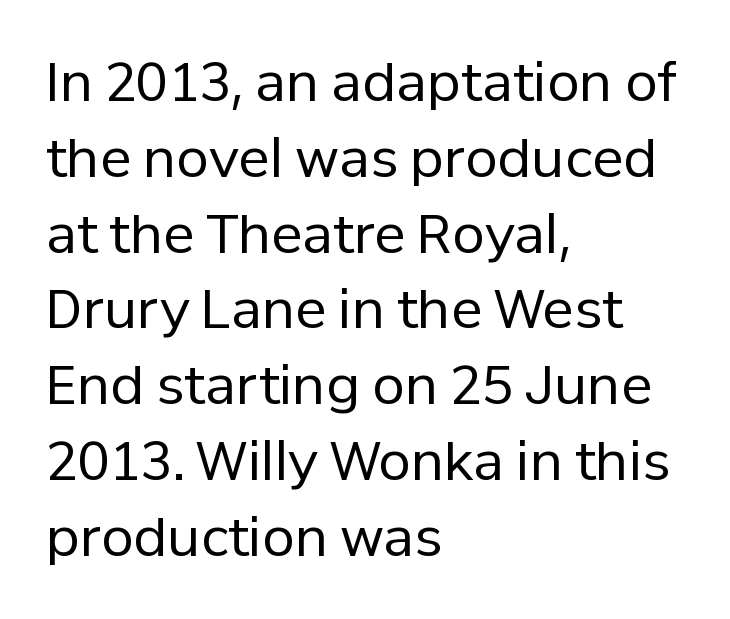
The image shows 53 px regular-weight sans-serif type, upright; set left-aligned, normal line spacing (1.43x), normal letter spacing, not underlined; low stroke contrast and a medium x-height.
